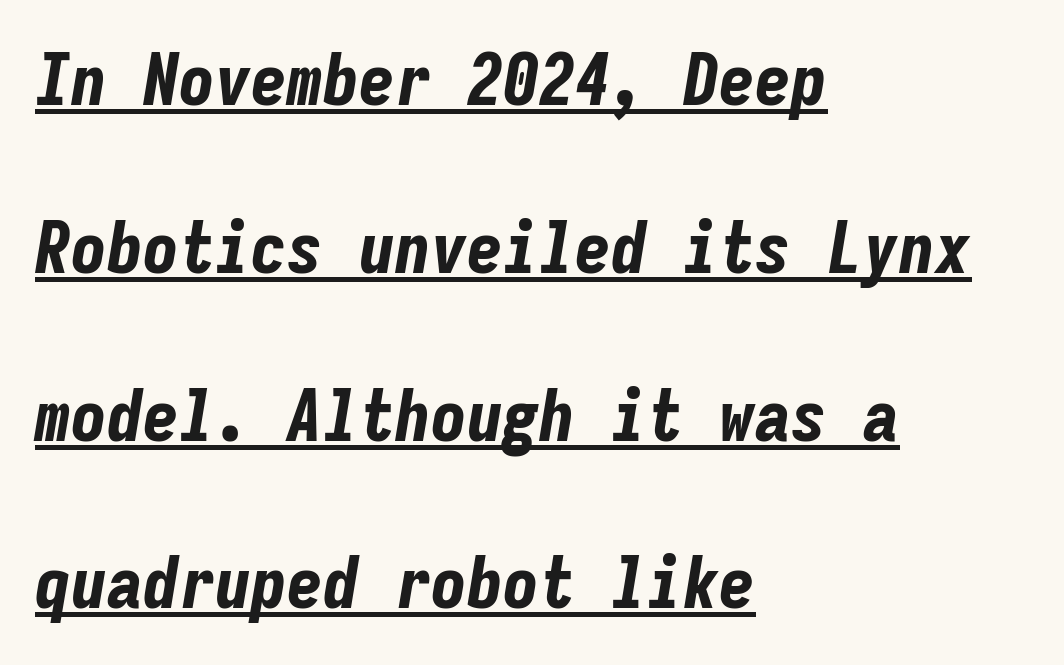
The image shows 72 px bold, condensed type, italic (leaning right), monospaced; set left-aligned, loose line spacing (2.33x), normal letter spacing, underlined; low stroke contrast and a medium x-height.
